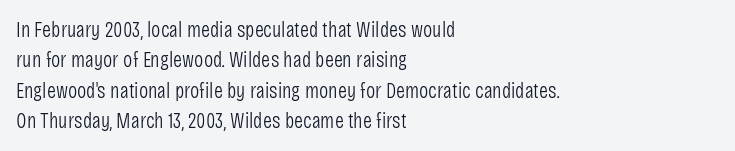
{"italic": "no", "bold": "no", "underline": "no", "align": "left", "line_spacing": "normal", "line_spacing_ratio": 1.38, "letter_spacing": "normal", "letter_spacing_em": 0.0, "glyph_px": 22}
